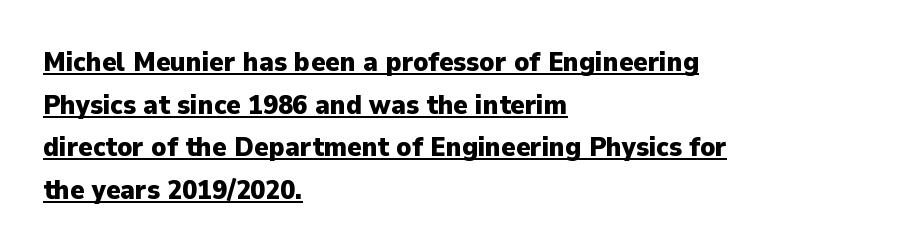
The image shows 27 px bold type, upright; set left-aligned, normal line spacing (1.58x), normal letter spacing, underlined.
